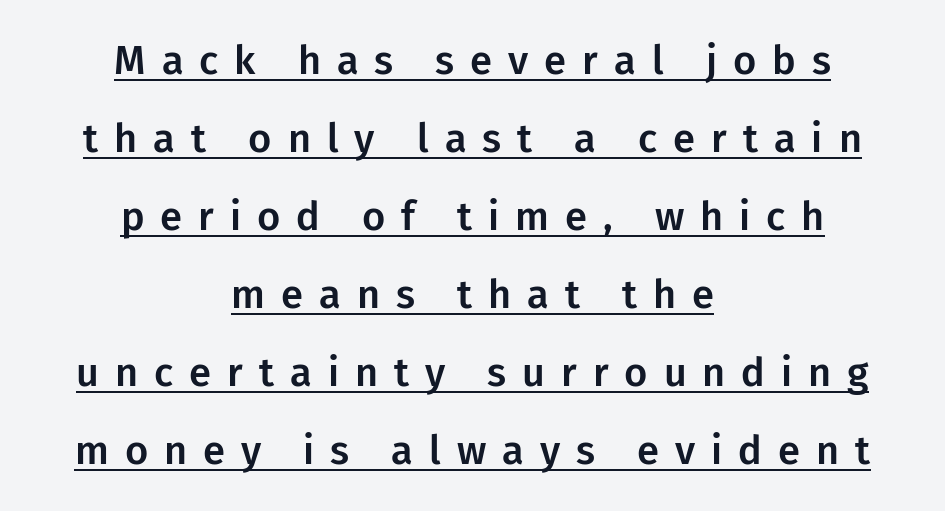
Q: Is the text italic (slanted)? A: No, it is upright.
Q: Is the typeface a serif or a sans-serif typeface? A: Sans-serif.
Q: Is the text underlined? A: Yes.
Q: How is the paragraph aligned? A: Centered.
Q: Is the spacing between letters normal or unusually wide? A: Unusually wide.
Q: Is the spacing between lines tight, normal or loose? A: Loose.
Q: Width (condensed, normal, or wide)? A: Normal.
Q: Stroke contrast? A: Low.
Q: x-height? A: Medium.
Q: Monospaced? A: No.
